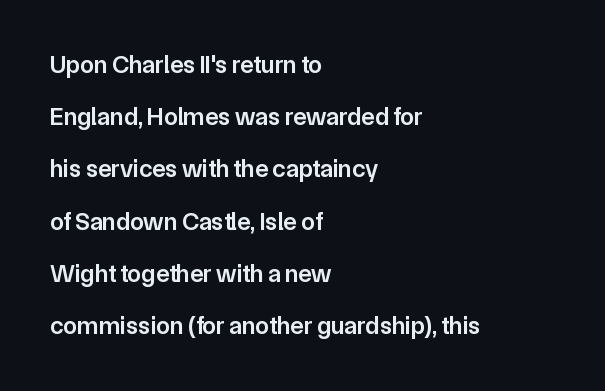
Descender tails drop into unmarked territory. Is the type bold? Partly — it's a semibold, heavier than regular but not fully bold. The lettering stays uniformly vertical, giving the passage a roman look. Rows of type keep a wide berth in the vertical direction.
